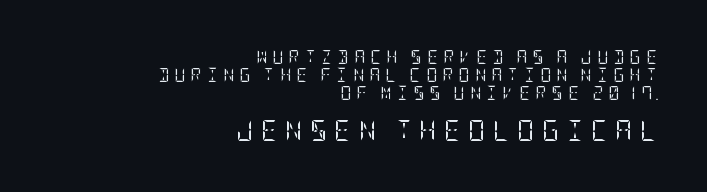
Q: Is the text bold? A: No.
Q: Is the text italic (slanted)? A: No, it is upright.
Q: Is the text underlined? A: No.
Q: How is the paragraph aligned? A: Right-aligned.
Q: Is the spacing between letters normal or unusually wide? A: Unusually wide.
Q: Is the spacing between lines tight, normal or loose? A: Normal.
Q: Which block of text is set in a larger size, the first (top) or the second (bottom)? A: The second (bottom) one.
